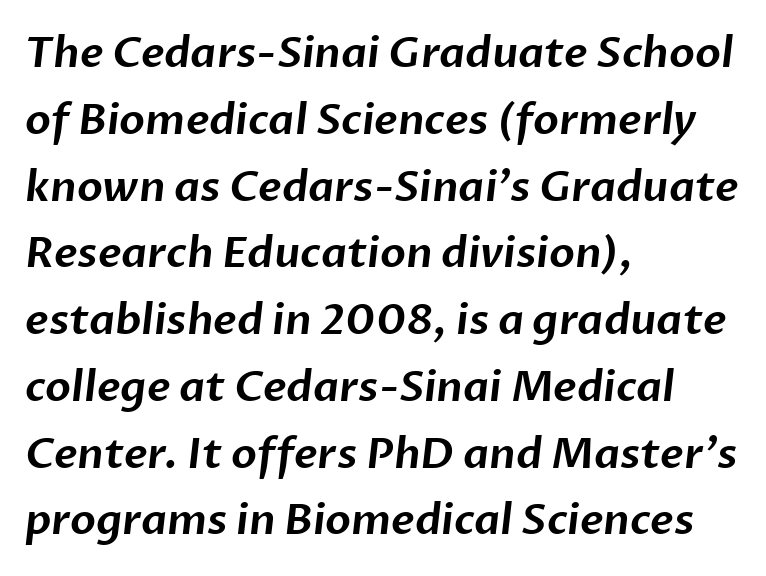
To sum up the face: it is a sans, with no serifs. Line starts are locked; line ends wander. Glyph-to-glyph distance matches everyday printed text. Here the designer chose a conventional face with non-uniform glyph widths. Clear beneath every line of the passage.
